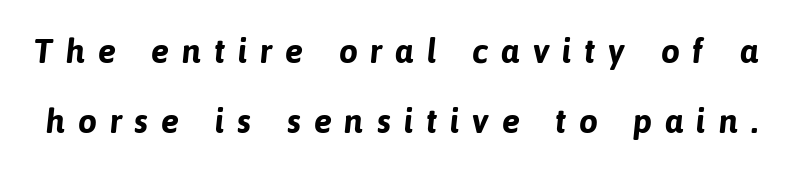
Q: Is the text bold? A: Yes.
Q: Is the typeface a serif or a sans-serif typeface? A: Sans-serif.
Q: Is the text underlined? A: No.
Q: Is the spacing between letters normal or unusually wide? A: Unusually wide.
Q: Is the spacing between lines tight, normal or loose? A: Loose.
Q: Width (condensed, normal, or wide)? A: Normal.
Q: Stroke contrast? A: Low.
Q: x-height? A: Medium.
Q: Monospaced? A: No.
